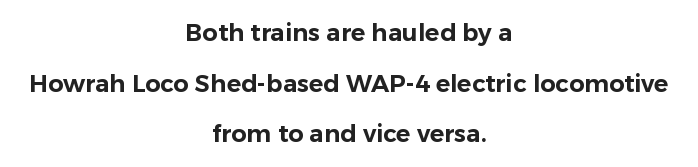
{"italic": "no", "underline": "no", "align": "center", "line_spacing": "loose", "line_spacing_ratio": 2.11, "letter_spacing": "normal", "letter_spacing_em": 0.0, "glyph_px": 24}
